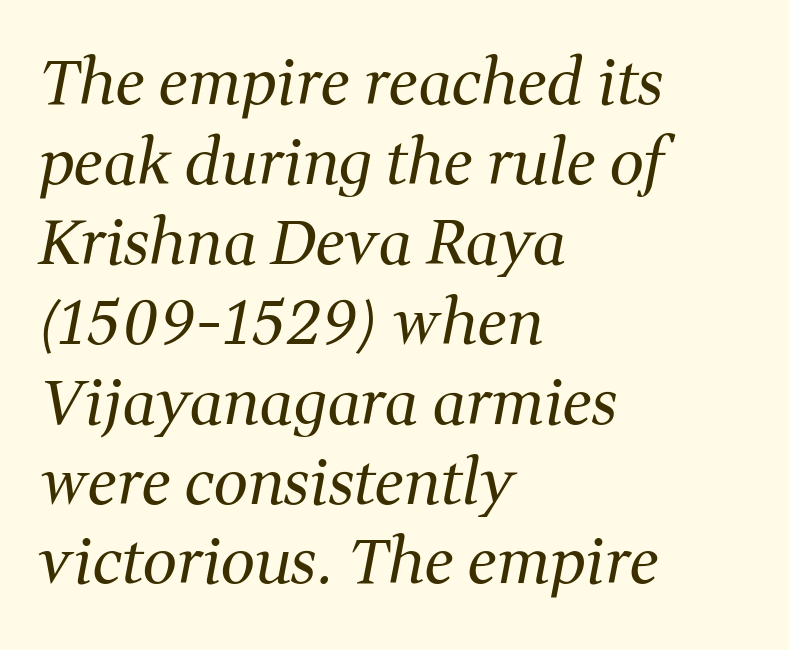
{"serif": "yes", "italic": "yes", "lean": "right", "slant_degrees": 11, "bold": "no", "weight": "regular", "width": "normal", "stroke_contrast": "medium", "x_height": "medium", "monospaced": "no", "underline": "no", "align": "left", "line_spacing": "normal", "line_spacing_ratio": 1.31, "letter_spacing": "normal", "letter_spacing_em": 0.0, "glyph_px": 61}
